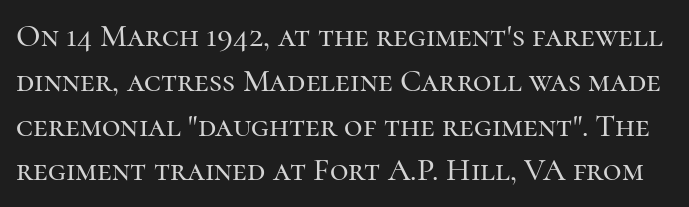
Q: Is the text italic (slanted)? A: No, it is upright.
Q: Is the typeface a serif or a sans-serif typeface? A: Serif.
Q: Is the text underlined? A: No.
Q: Is the spacing between letters normal or unusually wide? A: Normal.
Q: Is the spacing between lines tight, normal or loose? A: Normal.
Q: Width (condensed, normal, or wide)? A: Normal.
Q: Stroke contrast? A: High.
Q: x-height? A: Medium.
Q: Monospaced? A: No.
